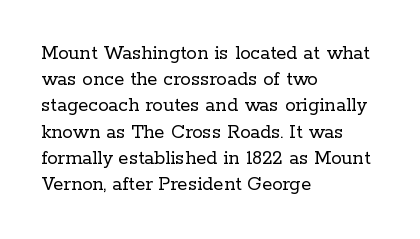
Does extra space separate the letters? No, they use regular spacing. Layout note: lines flush left. The area under the type is left untouched. This reads as an unemphasized weight, regular at the heaviest. This is roman type, the default non-slanted kind. Vertical spacing — default.
